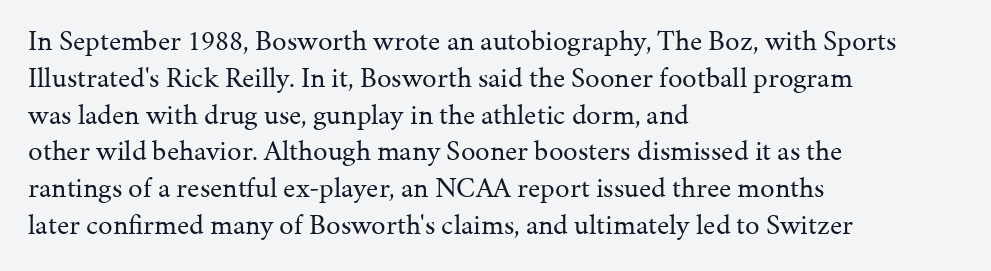
The image shows 29 px regular-weight serif type, upright; set left-aligned, normal line spacing (1.27x), normal letter spacing, not underlined; medium stroke contrast and a medium x-height.
